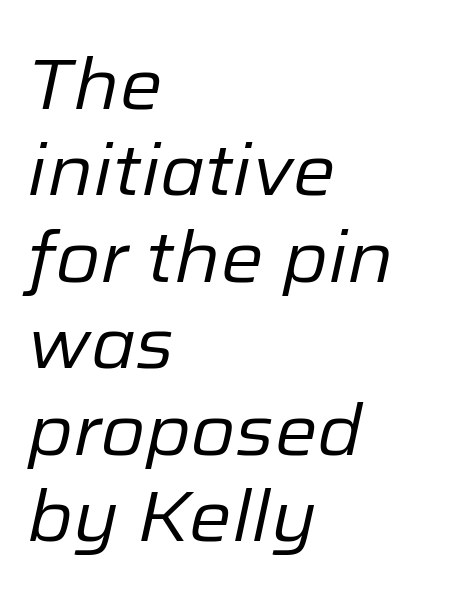
Q: Is the text bold? A: No.
Q: Is the text italic (slanted)? A: Yes, it leans right by about 12 degrees.
Q: Is the text underlined? A: No.
Q: How is the paragraph aligned? A: Left-aligned.
Q: Is the spacing between letters normal or unusually wide? A: Normal.
Q: Width (condensed, normal, or wide)? A: Normal.
Q: Stroke contrast? A: Low.
Q: x-height? A: Medium.
Q: Monospaced? A: No.
